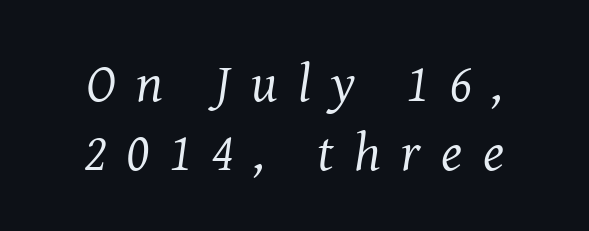
The image shows 54 px regular-weight serif type, italic (leaning right); set centered, normal line spacing (1.27x), unusually wide letter spacing (+0.38 em), not underlined; medium stroke contrast and a medium x-height.
